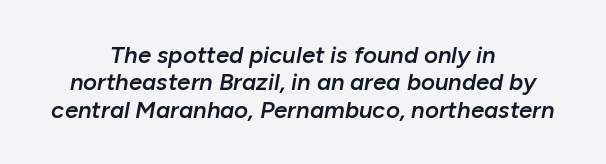
{"italic": "yes", "lean": "right", "slant_degrees": 10, "bold": "semi", "underline": "no", "align": "center", "line_spacing": "tight", "line_spacing_ratio": 1.14, "letter_spacing": "normal", "letter_spacing_em": 0.0, "glyph_px": 24}
